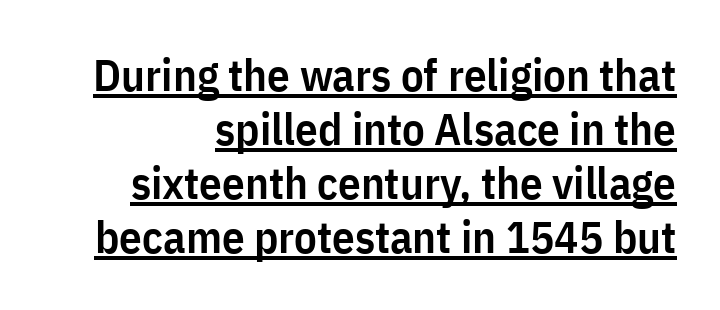
Q: Is the text bold? A: Semi-bold.
Q: Is the text italic (slanted)? A: No, it is upright.
Q: Is the typeface a serif or a sans-serif typeface? A: Sans-serif.
Q: Is the text underlined? A: Yes.
Q: Is the spacing between letters normal or unusually wide? A: Normal.
Q: Width (condensed, normal, or wide)? A: Condensed.
Q: Stroke contrast? A: Low.
Q: x-height? A: Medium.
Q: Monospaced? A: No.
